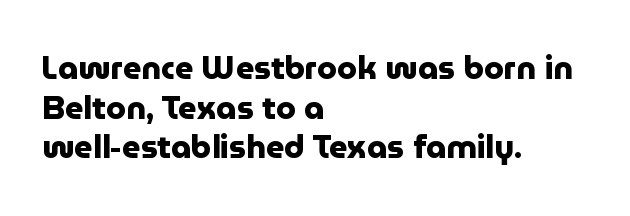
Q: Is the text bold? A: Yes.
Q: Is the text italic (slanted)? A: No, it is upright.
Q: Is the typeface a serif or a sans-serif typeface? A: Sans-serif.
Q: Is the text underlined? A: No.
Q: How is the paragraph aligned? A: Left-aligned.
Q: Is the spacing between letters normal or unusually wide? A: Normal.
Q: Width (condensed, normal, or wide)? A: Normal.
Q: Stroke contrast? A: Low.
Q: x-height? A: Medium.
Q: Monospaced? A: No.
